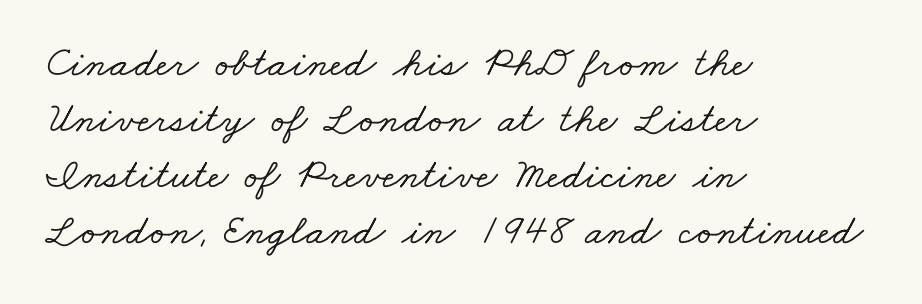
Q: Is the typeface a serif or a sans-serif typeface? A: Serif.
Q: Is the text underlined? A: No.
Q: How is the paragraph aligned? A: Left-aligned.
Q: Is the spacing between letters normal or unusually wide? A: Normal.
Q: Is the spacing between lines tight, normal or loose? A: Normal.
Q: Width (condensed, normal, or wide)? A: Wide.
Q: Stroke contrast? A: Low.
Q: x-height? A: Small.
Q: Monospaced? A: No.
